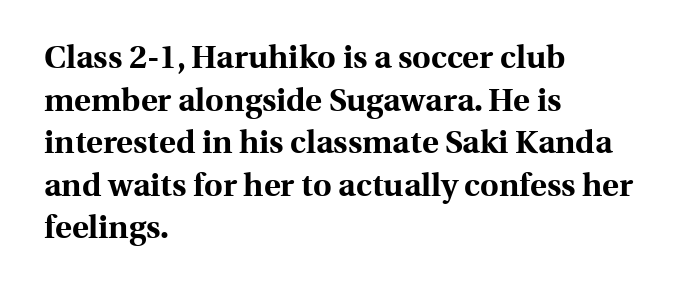
Q: Is the text bold? A: Yes.
Q: Is the text italic (slanted)? A: No, it is upright.
Q: Is the typeface a serif or a sans-serif typeface? A: Serif.
Q: Is the text underlined? A: No.
Q: How is the paragraph aligned? A: Left-aligned.
Q: Is the spacing between letters normal or unusually wide? A: Normal.
Q: Is the spacing between lines tight, normal or loose? A: Normal.
Q: Width (condensed, normal, or wide)? A: Normal.
Q: x-height? A: Medium.
Q: Monospaced? A: No.
